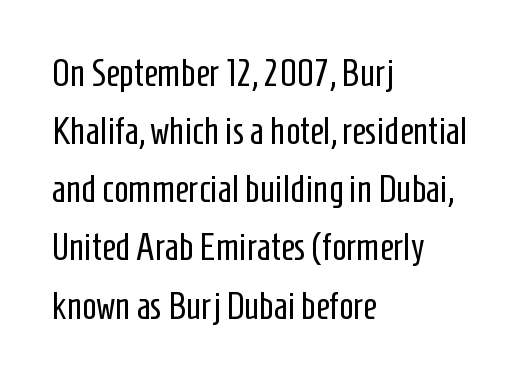
The image shows 38 px regular-weight, condensed sans-serif type, upright; set left-aligned, normal line spacing (1.53x), normal letter spacing, not underlined; low stroke contrast and a medium x-height.
